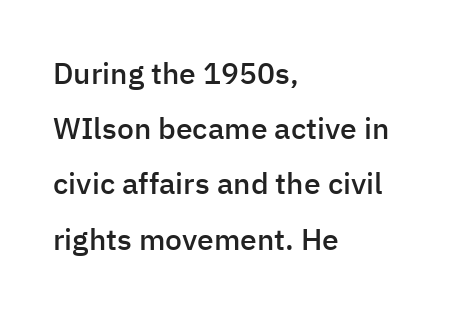
{"serif": "no", "italic": "no", "bold": "semi", "weight": "semibold", "width": "normal", "stroke_contrast": "low", "x_height": "medium", "monospaced": "no", "underline": "no", "align": "left", "line_spacing_ratio": 1.84, "letter_spacing": "normal", "letter_spacing_em": 0.0, "glyph_px": 30}
